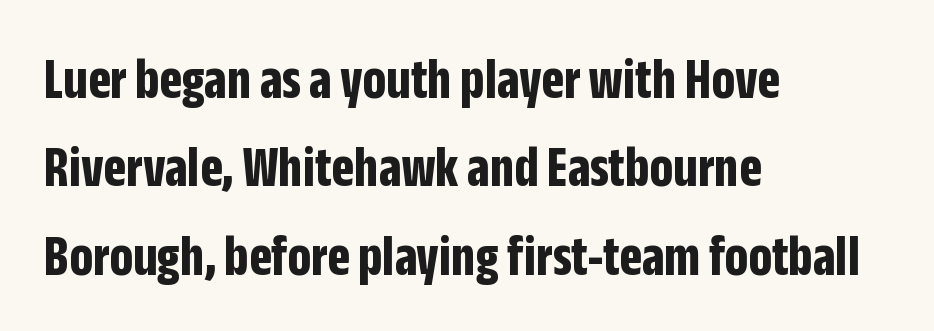
Thick stems and heavy bowls — unmistakably bold. The baseline area is clear. Every character sits straight up, as roman type does. Regular leading.
